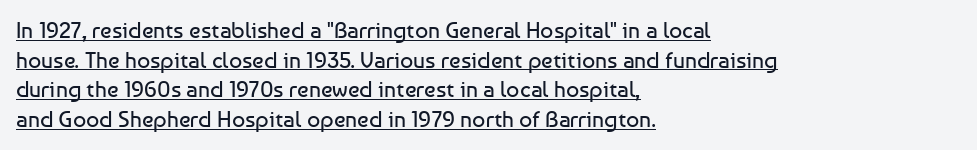
{"italic": "no", "bold": "no", "underline": "yes", "align": "left", "line_spacing": "normal", "line_spacing_ratio": 1.29, "letter_spacing": "normal", "letter_spacing_em": 0.0, "glyph_px": 23}
